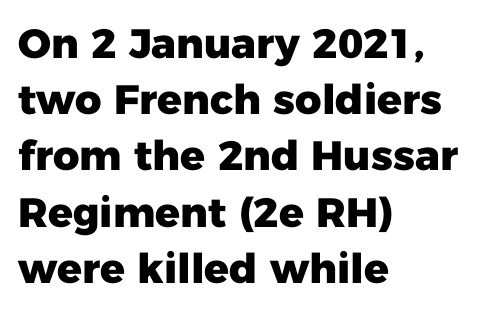
Unmarked baselines from the first word to the last. Typographically, this falls in the sans-serif category. These lines are rendered in a variable-pitch font. The leading is moderate, giving the passage an even texture. Look at the tracking — it's just the regular setting, nothing added. I'd describe the lettering as bold — thick and assertive.
